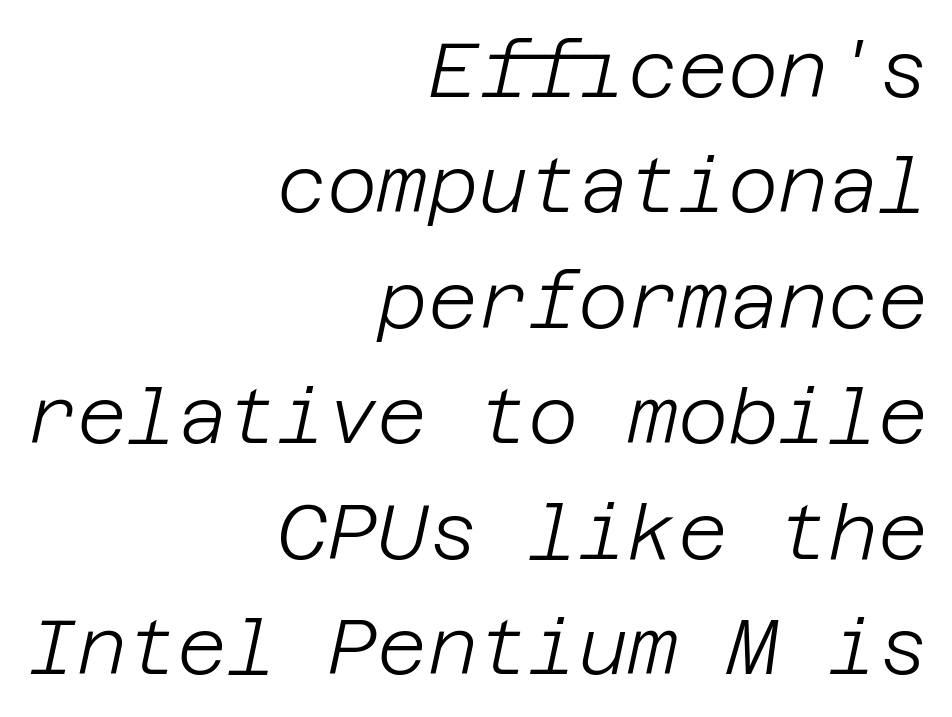
The foot of each line stays bare and open. Normally led — the rows are evenly, conventionally spaced. Spacing between characters is what you'd get straight out of the box. The typesetting does not lean heavy: it is not bold. A flush-right, rag-left setting is used for this passage.
